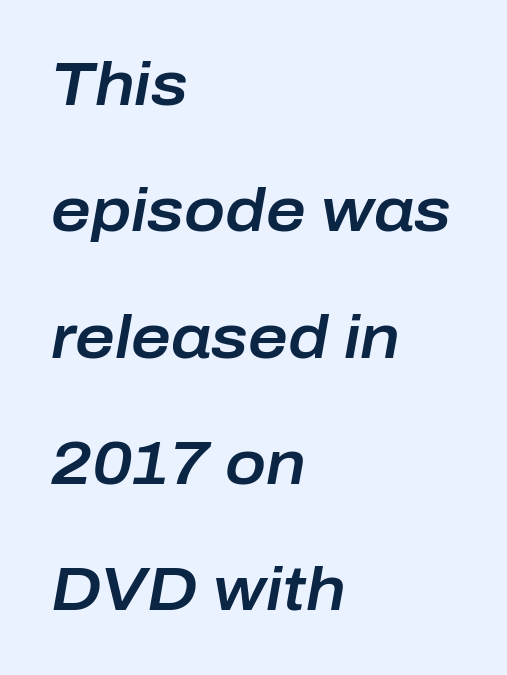
The image shows 61 px text type, italic (leaning right); set left-aligned, loose line spacing (2.07x), normal letter spacing, not underlined; low stroke contrast and a medium x-height.
